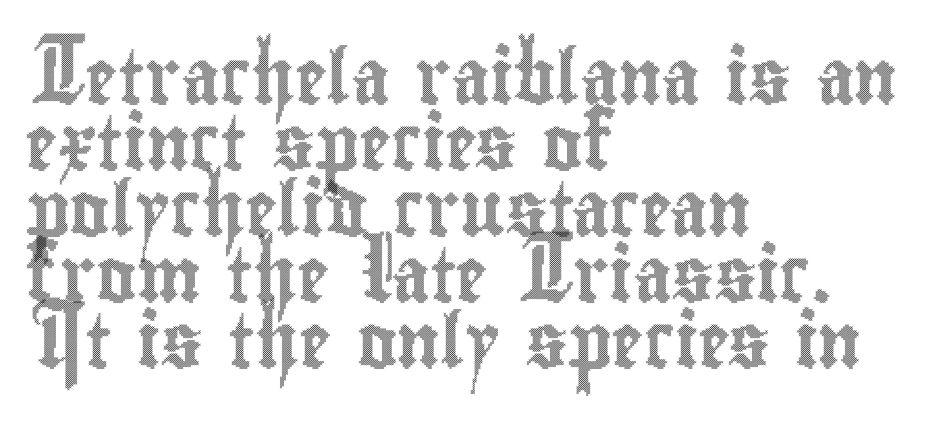
The image shows 54 px condensed type, upright; set left-aligned, line spacing 1.22x, normal letter spacing, not underlined; a small x-height.
